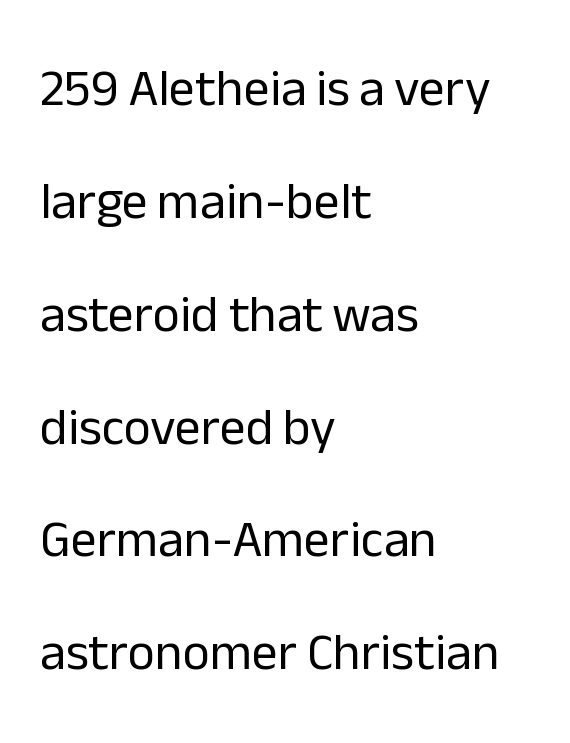
The image shows 52 px regular-weight sans-serif type, upright; set left-aligned, loose line spacing (2.17x), normal letter spacing, not underlined; low stroke contrast and a medium x-height.
